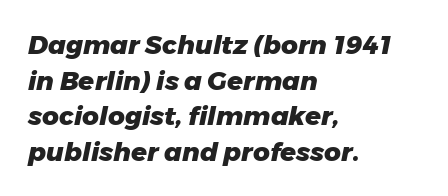
Q: Is the text bold? A: Yes.
Q: Is the text italic (slanted)? A: Yes, it leans right by about 11 degrees.
Q: Is the text underlined? A: No.
Q: How is the paragraph aligned? A: Left-aligned.
Q: Is the spacing between letters normal or unusually wide? A: Normal.
Q: Is the spacing between lines tight, normal or loose? A: Normal.
